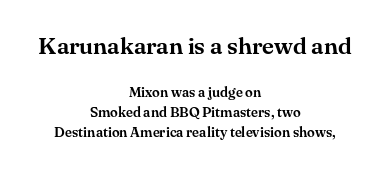
The image shows 24 px text type, upright; set centered, normal line spacing (1.41x), normal letter spacing, not underlined; the first (top) block is 1.71x larger.
